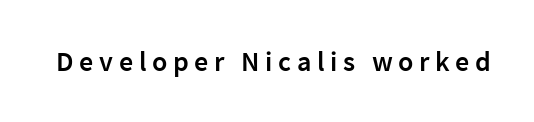
The image shows 28 px semibold sans-serif type, upright; set unusually wide letter spacing (+0.2 em), not underlined; low stroke contrast and a medium x-height.
